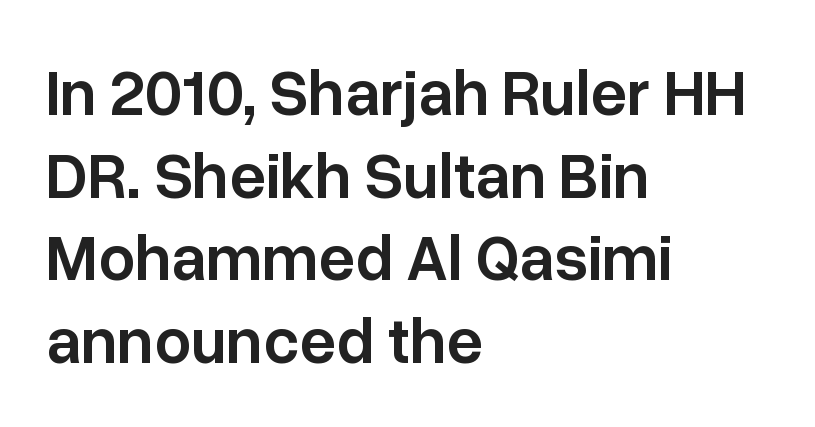
The image shows 65 px semibold sans-serif type, upright; set left-aligned, normal line spacing (1.27x), normal letter spacing, not underlined; low stroke contrast and a medium x-height.
